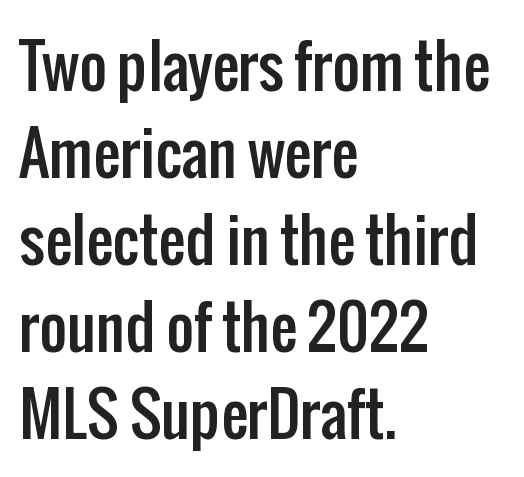
Compared with a centered layout, this one pins lines to the left instead. The passage shown is typed in a proportional face where columns would drift. Here the glyphs are tracked normally, forming tight word shapes. Successive baselines arrive at the customary interval.
